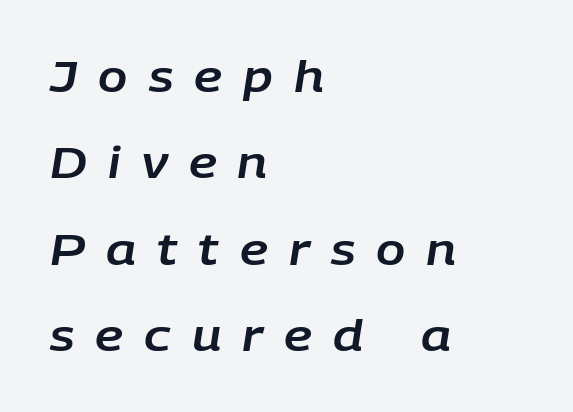
Every character sits at an angle, as italics do. In terms of letterspacing, this is a distinctly airy, spread setting. Layout note: lines flush left. Think of a printed novel: that variable character pitch is what you see here. The line-height multiplier appears high, well above default.
